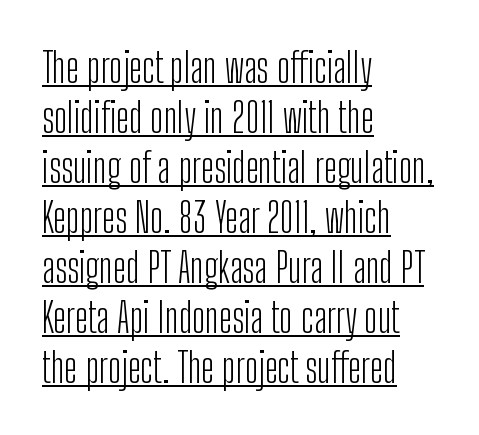
Q: Is the text bold? A: No.
Q: Is the text italic (slanted)? A: No, it is upright.
Q: Is the typeface a serif or a sans-serif typeface? A: Sans-serif.
Q: Is the text underlined? A: Yes.
Q: How is the paragraph aligned? A: Left-aligned.
Q: Is the spacing between letters normal or unusually wide? A: Normal.
Q: Width (condensed, normal, or wide)? A: Condensed.
Q: Stroke contrast? A: Low.
Q: x-height? A: Medium.
Q: Monospaced? A: No.
